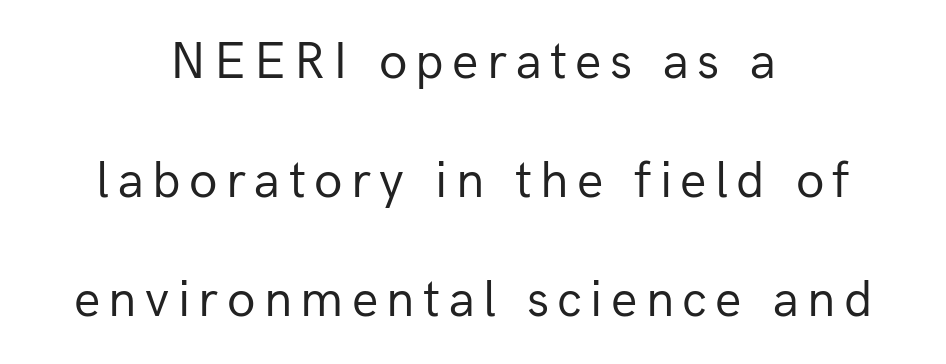
{"serif": "no", "italic": "no", "bold": "no", "weight": "regular", "width": "normal", "stroke_contrast": "low", "x_height": "medium", "monospaced": "no", "underline": "no", "align": "center", "line_spacing": "loose", "line_spacing_ratio": 2.29, "glyph_px": 52}
